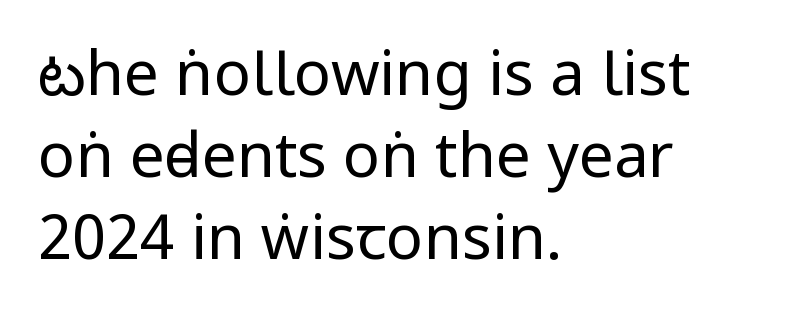
This block has exactly the height ordinary leading produces. Any mark beneath the type? The region is blank. The font is comparable to plain body text, perhaps lighter. The paragraph has a hard left edge and a soft right edge. The letters carry no serifs — their stems end cleanly without finishing strokes. These lines keep a tight, regular rhythm from letter to letter.
